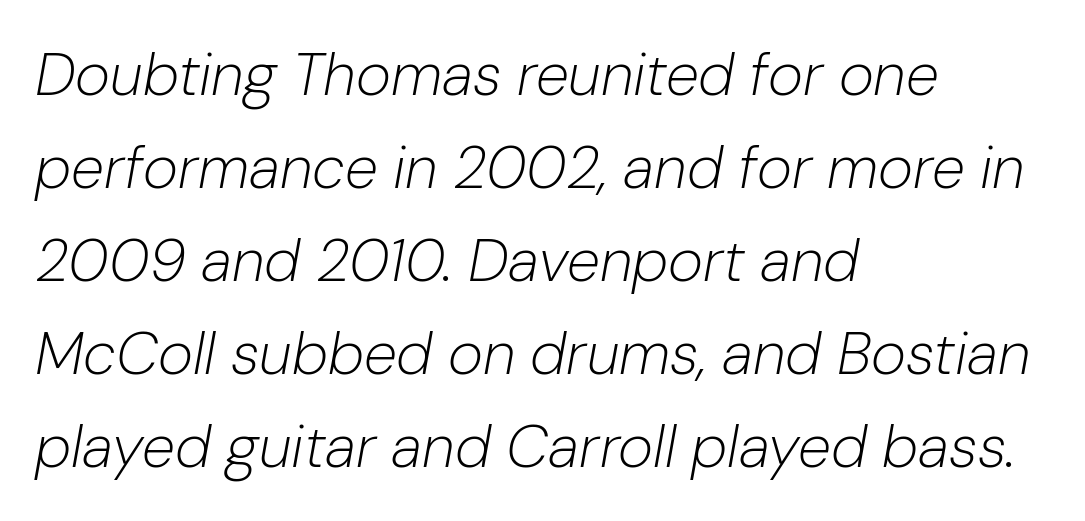
Q: Is the text bold? A: No.
Q: Is the text italic (slanted)? A: Yes, it leans right by about 10 degrees.
Q: Is the text underlined? A: No.
Q: How is the paragraph aligned? A: Left-aligned.
Q: Is the spacing between letters normal or unusually wide? A: Normal.
Q: Is the spacing between lines tight, normal or loose? A: Normal.
Q: Width (condensed, normal, or wide)? A: Normal.
Q: Stroke contrast? A: Low.
Q: x-height? A: Medium.
Q: Monospaced? A: No.
